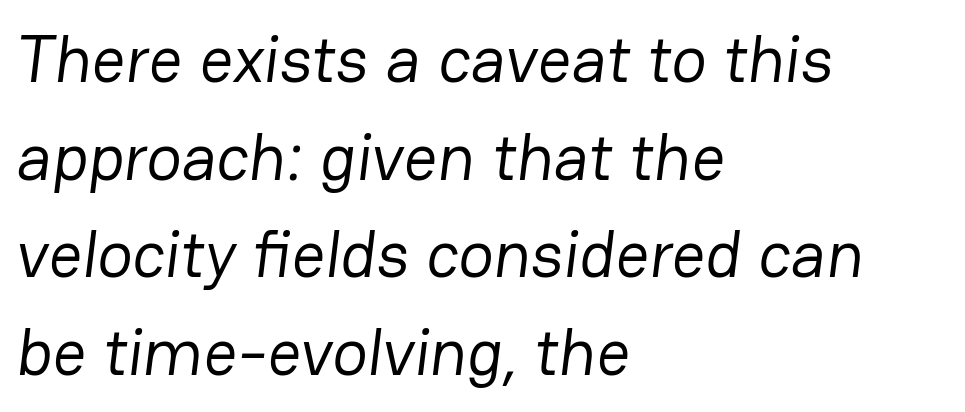
The image shows 66 px regular-weight sans-serif type; set left-aligned, normal line spacing (1.48x), normal letter spacing, not underlined; low stroke contrast and a medium x-height.
